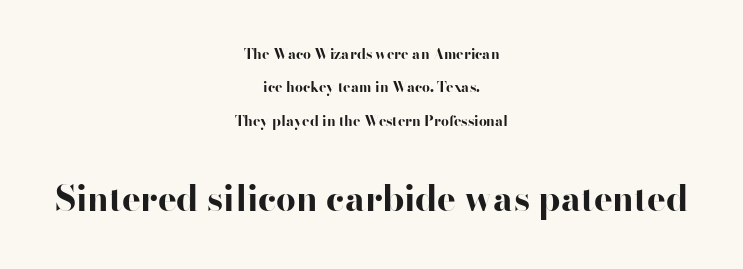
The image shows 35 px bold, wide sans-serif type, upright; set centered, loose line spacing (2.39x), normal letter spacing, not underlined; the second (bottom) block is 2.5x larger; high stroke contrast and a small x-height.
